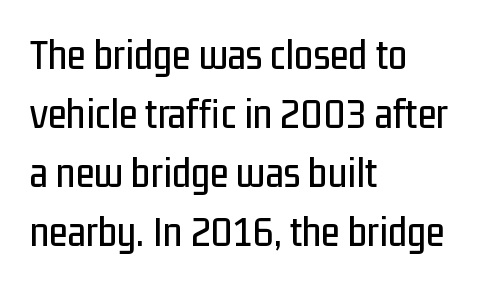
The image shows 43 px condensed sans-serif type, upright; set left-aligned, normal line spacing (1.37x), normal letter spacing, not underlined; low stroke contrast and a medium x-height.
